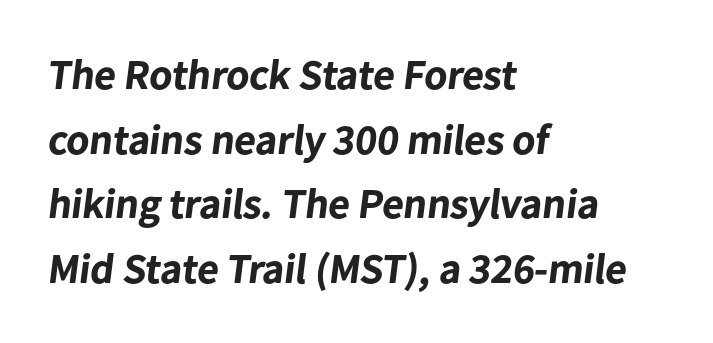
Q: Is the text bold? A: Yes.
Q: Is the typeface a serif or a sans-serif typeface? A: Sans-serif.
Q: Is the text underlined? A: No.
Q: How is the paragraph aligned? A: Left-aligned.
Q: Is the spacing between letters normal or unusually wide? A: Normal.
Q: Is the spacing between lines tight, normal or loose? A: Normal.
Q: Width (condensed, normal, or wide)? A: Normal.
Q: Stroke contrast? A: Low.
Q: x-height? A: Medium.
Q: Monospaced? A: No.
